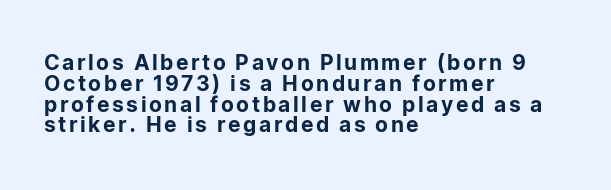
The image shows 21 px text type, upright; set left-aligned, tight line spacing (0.99x), not underlined.
